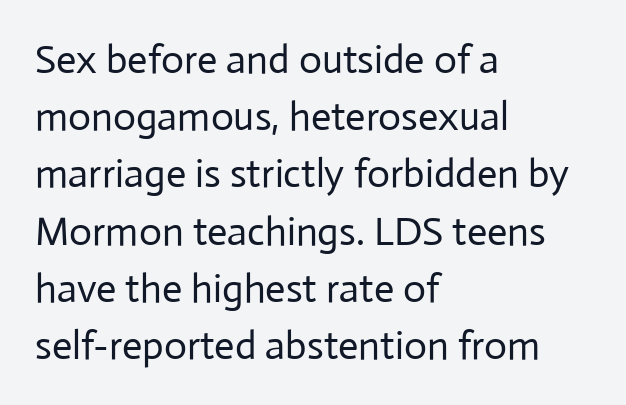
The foot of each line stays bare and open. What kind of face is this? One without serifs — a sans. Is there much room between lines? A standard amount, neither cramped nor airy. Character widths vary here, with narrow letters taking less room than wide ones. The typesetter chose a ragged-right arrangement here. Standard letterfit; no display-style spreading of the glyphs.
